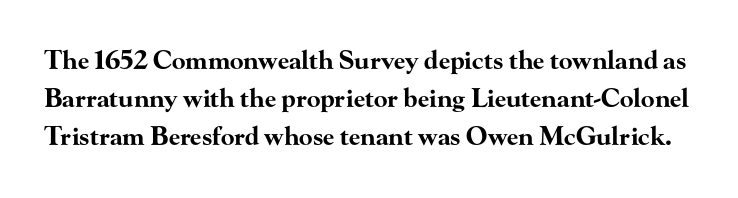
The image shows 25 px bold type, upright; set normal line spacing (1.53x), normal letter spacing, not underlined.
